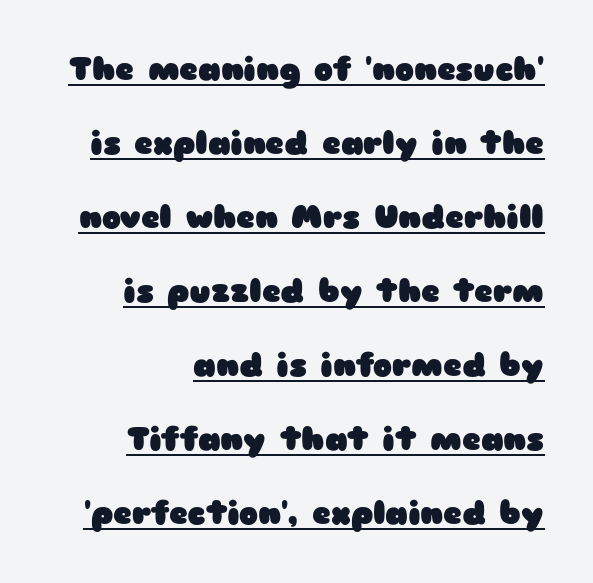
The image shows 32 px heavy, wide sans-serif type, upright; set right-aligned, loose line spacing (2.31x), normal letter spacing, underlined; low stroke contrast and a medium x-height.
